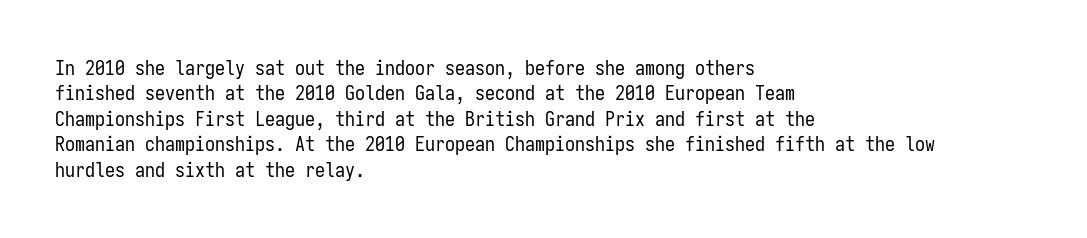
{"italic": "no", "bold": "no", "underline": "no", "align": "left", "line_spacing": "normal", "line_spacing_ratio": 1.27, "letter_spacing": "normal", "letter_spacing_em": 0.0, "glyph_px": 20}
